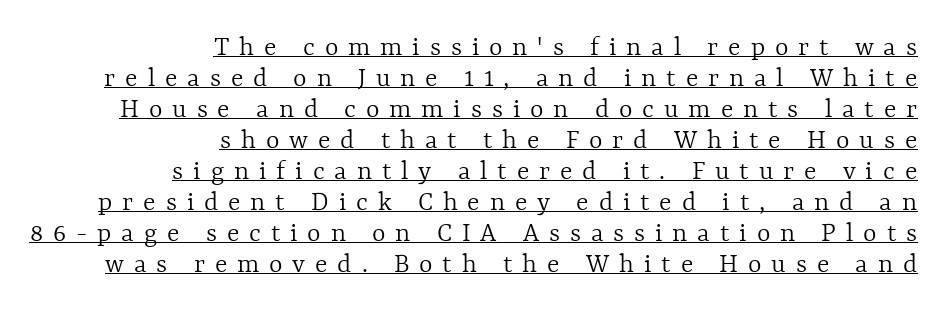
The image shows 29 px light type, upright; set right-aligned, tight line spacing (1.07x), unusually wide letter spacing (+0.34 em), underlined; a medium x-height.
